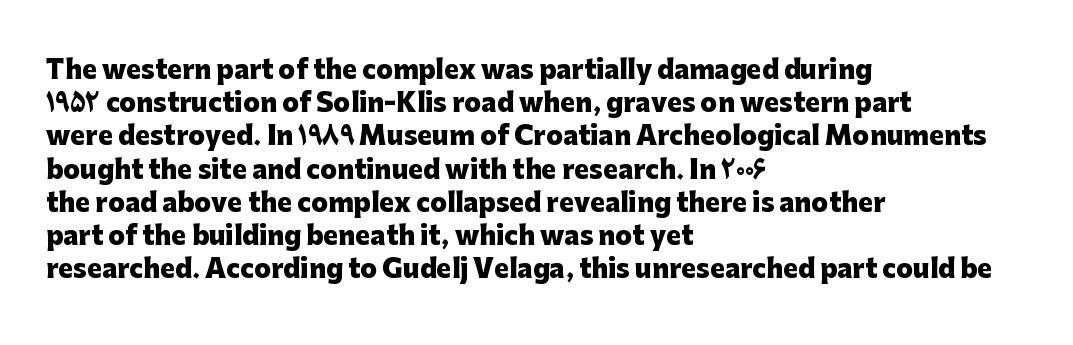
The image shows 25 px bold type, upright; set left-aligned, normal line spacing (1.33x), normal letter spacing, not underlined.
